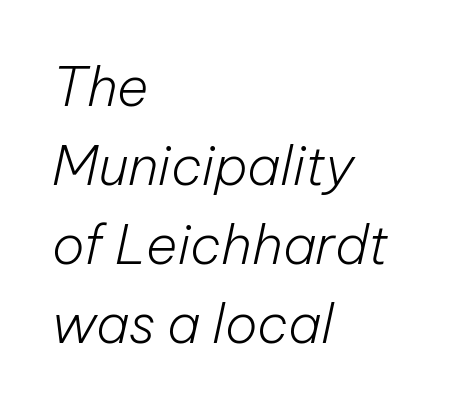
Compared with a centered layout, this one pins lines to the left instead. Look at the tracking — it's just the regular setting, nothing added. Character widths vary here, with narrow letters taking less room than wide ones. Weight class: somewhere from thin through regular. Horizontal bands of white between lines are of average thickness. Check under the words: just untouched page.
